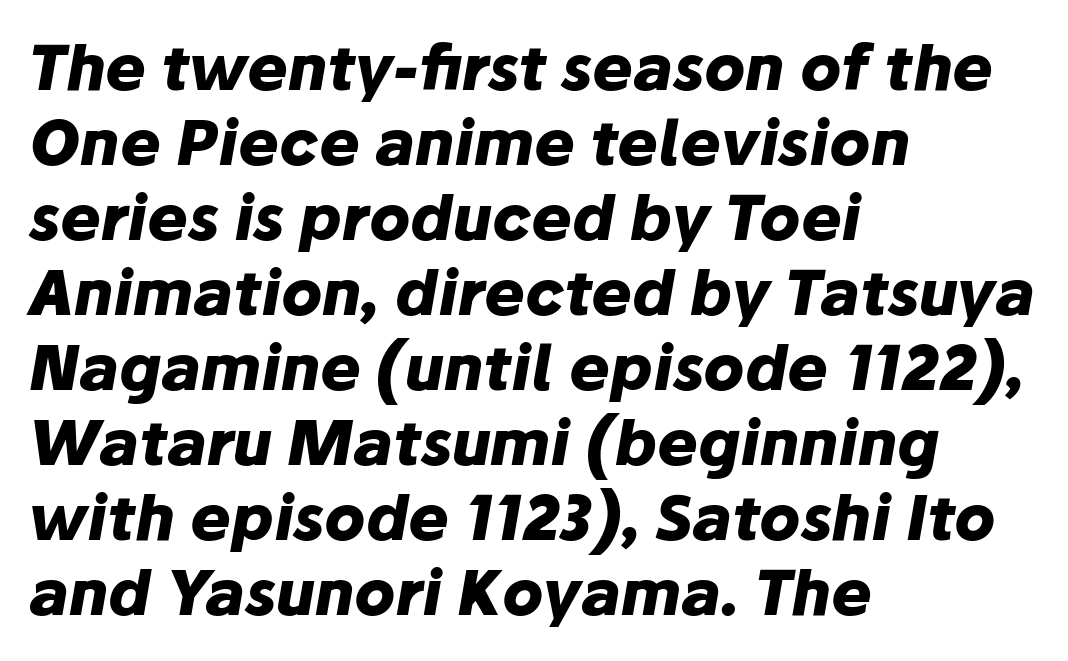
{"italic": "yes", "lean": "right", "slant_degrees": 10, "bold": "yes", "weight": "heavy", "width": "normal", "stroke_contrast": "low", "x_height": "medium", "monospaced": "no", "underline": "no", "align": "left", "line_spacing_ratio": 1.23, "letter_spacing": "normal", "letter_spacing_em": 0.0, "glyph_px": 61}
